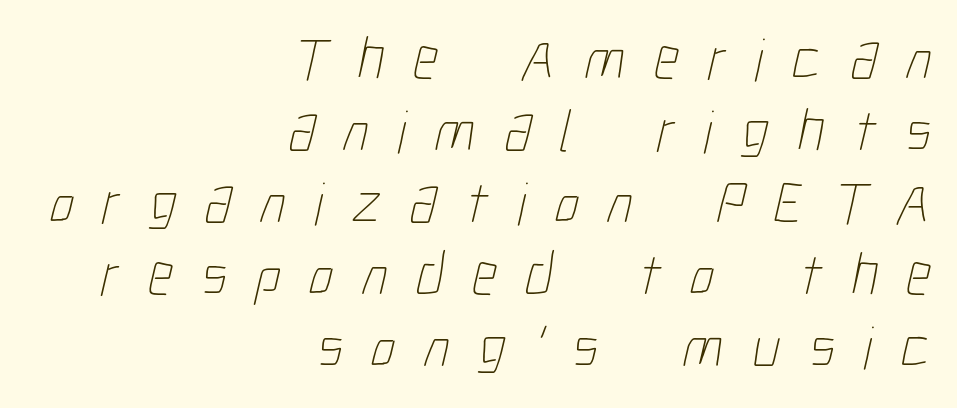
A student would call this right alignment; a typographer would say flush right, rag left. Note the varied advance widths — an 'i' is clearly narrower than an 'm'. Is the stroke heavy? The answer is a plain regular-or-lighter. Honestly, there is no underline to notice here at all. Here the glyphs are tracked loosely, breaking word shapes into spaced letters.
